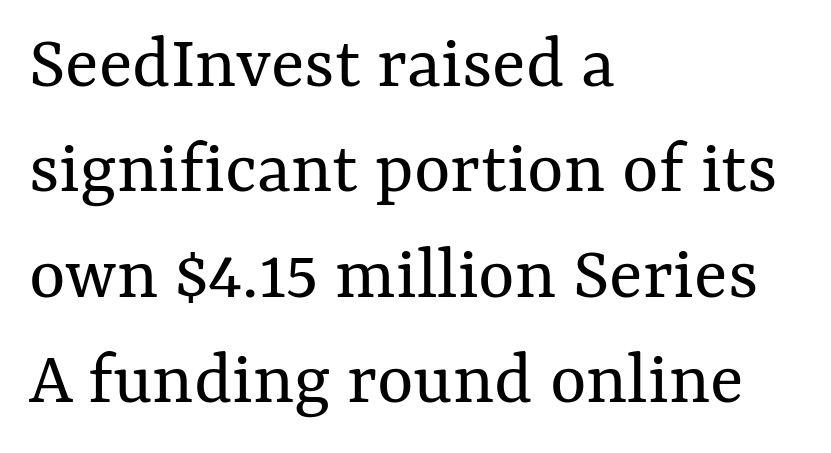
The image shows 78 px regular-weight type, upright; set left-aligned, normal line spacing (1.35x), normal letter spacing, not underlined; medium stroke contrast and a medium x-height.
